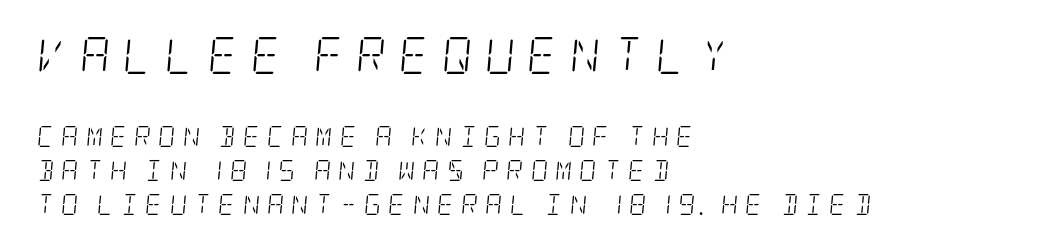
The image shows 37 px light, condensed serif type, italic (leaning right); set left-aligned, normal line spacing (1.61x), unusually wide letter spacing (+0.34 em), not underlined; the first (top) block is 1.76x larger; low stroke contrast and a large x-height.
